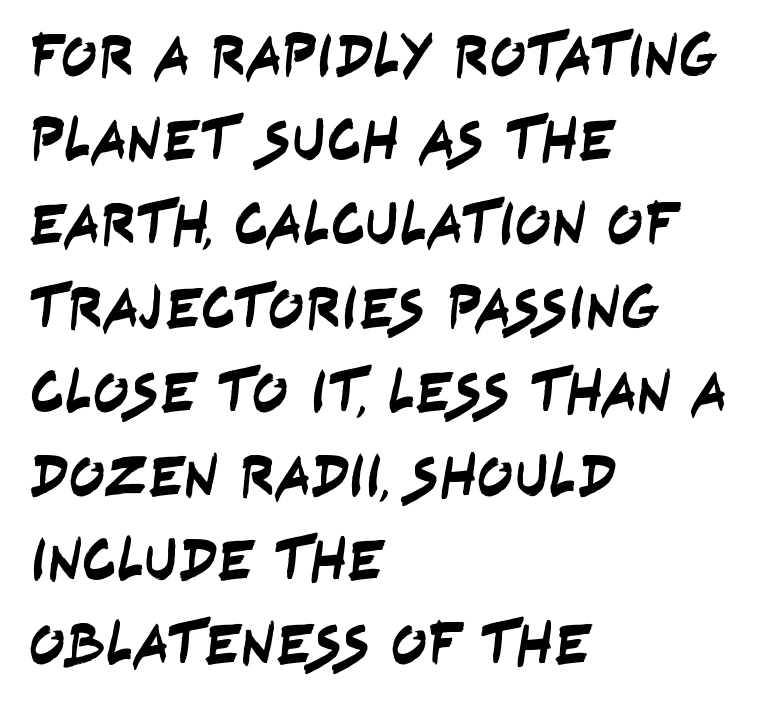
Q: Is the typeface a serif or a sans-serif typeface? A: Sans-serif.
Q: Is the text underlined? A: No.
Q: How is the paragraph aligned? A: Left-aligned.
Q: Is the spacing between letters normal or unusually wide? A: Normal.
Q: Is the spacing between lines tight, normal or loose? A: Normal.
Q: Width (condensed, normal, or wide)? A: Condensed.
Q: Stroke contrast? A: Low.
Q: x-height? A: Large.
Q: Monospaced? A: No.
